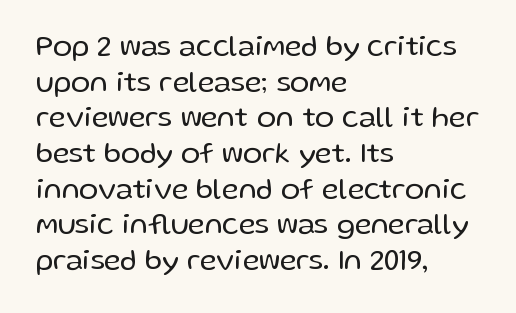
{"serif": "no", "italic": "no", "bold": "no", "weight": "regular", "width": "normal", "stroke_contrast": "low", "x_height": "medium", "monospaced": "no", "underline": "no", "align": "left", "line_spacing_ratio": 1.23, "letter_spacing": "normal", "letter_spacing_em": 0.0, "glyph_px": 29}
